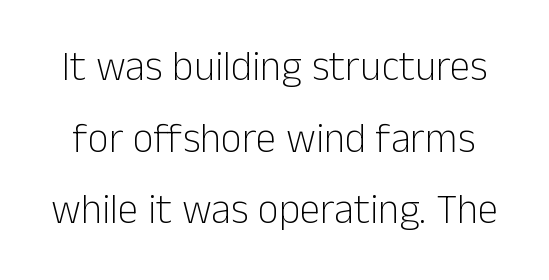
Q: Is the text bold? A: No.
Q: Is the text italic (slanted)? A: No, it is upright.
Q: Is the typeface a serif or a sans-serif typeface? A: Sans-serif.
Q: Is the text underlined? A: No.
Q: Is the spacing between letters normal or unusually wide? A: Normal.
Q: Width (condensed, normal, or wide)? A: Normal.
Q: Stroke contrast? A: Low.
Q: x-height? A: Medium.
Q: Monospaced? A: No.
